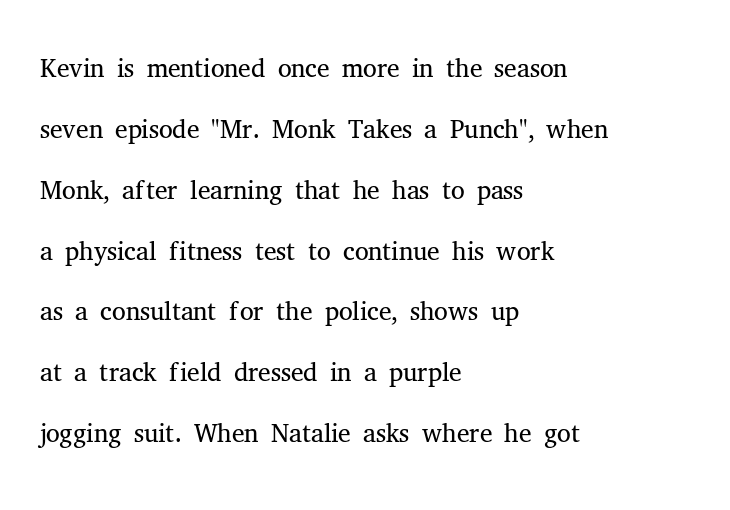
These lines sit exactly where default settings would place them. Quick note: underline off. The passage is arranged the way most books set body copy — flush left. What stands out about the letter spacing? Nothing — it is the standard amount.
